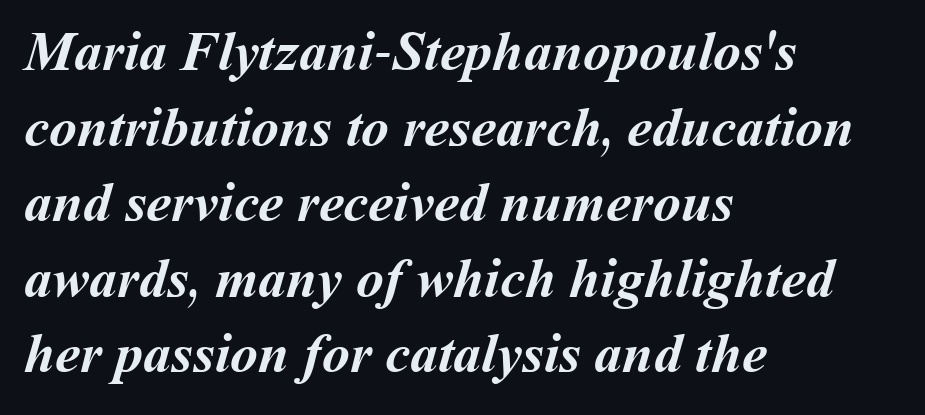
The image shows 56 px semibold type; set left-aligned, normal line spacing (1.35x), normal letter spacing, not underlined; medium stroke contrast and a medium x-height.
